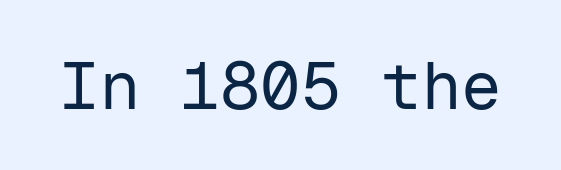
Nothing unusual about the tracking: characters are spaced as the font intends. The strokes carry an ordinary text weight at most. Rule under the text: the space is simply empty. Each letter, wide or thin by design, is forced into the same width here. Unlike a traditional serif, this face leaves its strokes unadorned.
